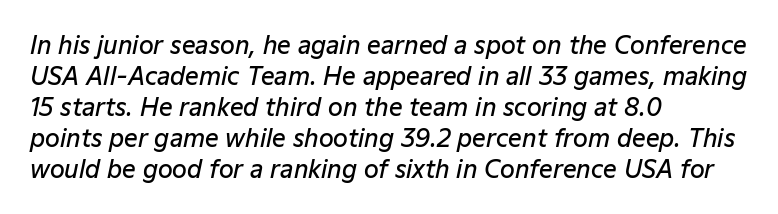
Q: Is the text bold? A: Semi-bold.
Q: Is the text italic (slanted)? A: Yes, it leans right by about 12 degrees.
Q: Is the text underlined? A: No.
Q: How is the paragraph aligned? A: Left-aligned.
Q: Is the spacing between letters normal or unusually wide? A: Normal.
Q: Is the spacing between lines tight, normal or loose? A: Normal.
